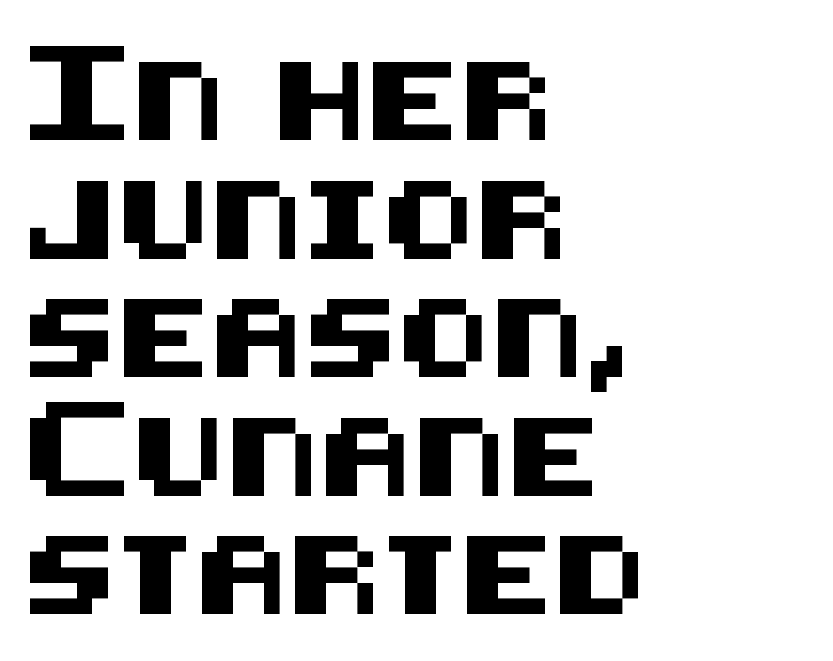
{"serif": "no", "italic": "no", "width": "normal", "stroke_contrast": "medium", "x_height": "large", "underline": "no", "align": "left", "line_spacing": "normal", "line_spacing_ratio": 1.52, "letter_spacing": "normal", "letter_spacing_em": 0.0, "glyph_px": 78}
